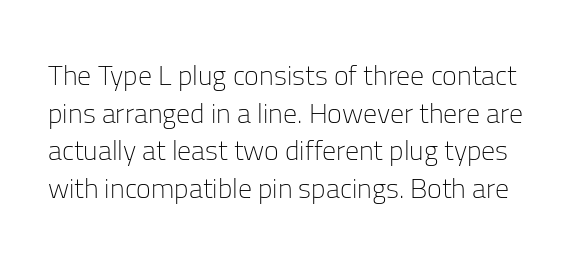
Underlining? Definitely not there. A light-to-regular cut is what we see here. Short note: letters normally spaced. It's the straight-up-and-down kind of type.
